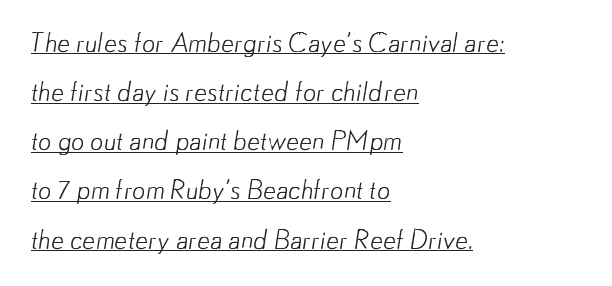
The image shows 26 px text type; set left-aligned, line spacing 1.89x, normal letter spacing, underlined.
